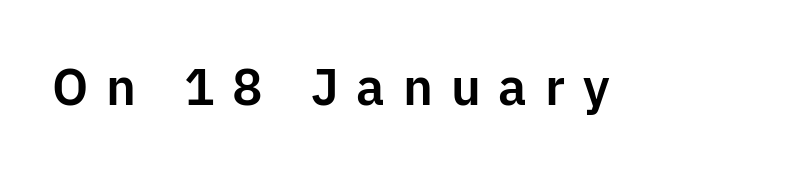
{"serif": "no", "italic": "no", "width": "normal", "stroke_contrast": "low", "x_height": "medium", "monospaced": "no", "underline": "no", "letter_spacing": "wide", "letter_spacing_em": 0.35, "glyph_px": 51}
